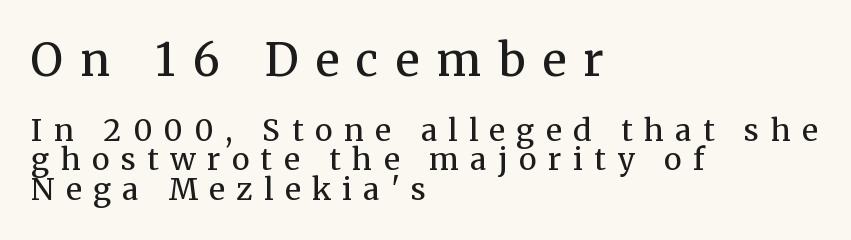
{"serif": "yes", "italic": "no", "bold": "no", "weight": "regular", "width": "normal", "stroke_contrast": "medium", "x_height": "medium", "monospaced": "no", "underline": "no", "align": "left", "line_spacing": "tight", "line_spacing_ratio": 0.98, "letter_spacing": "wide", "letter_spacing_em": 0.38, "larger_block": "first", "size_ratio": 1.5, "glyph_px": 45}
